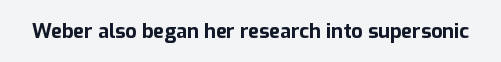
The rendering keeps characters at their native spacing. Underlining? Definitely not there. Nope, not italic — everything's standing straight. Set as a true bold cut, around the 700 mark.
